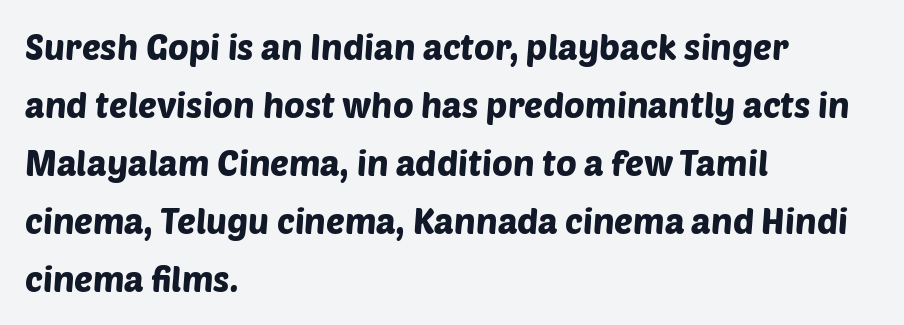
Q: Is the typeface a serif or a sans-serif typeface? A: Sans-serif.
Q: Is the text underlined? A: No.
Q: How is the paragraph aligned? A: Left-aligned.
Q: Is the spacing between letters normal or unusually wide? A: Normal.
Q: Is the spacing between lines tight, normal or loose? A: Normal.
Q: Width (condensed, normal, or wide)? A: Normal.
Q: Stroke contrast? A: Low.
Q: x-height? A: Large.
Q: Monospaced? A: No.
